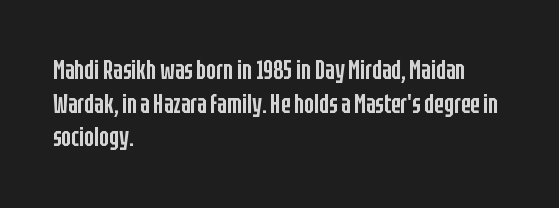
Each row of text sits above clean, open space. Notice how the passage keeps a crisp vertical edge on the left only. These lines keep a tight, regular rhythm from letter to letter. The strokes are fattened partway — semibold, not bold. Regarding leading, the lines here are spaced in the standard way. Upright lettering throughout.
